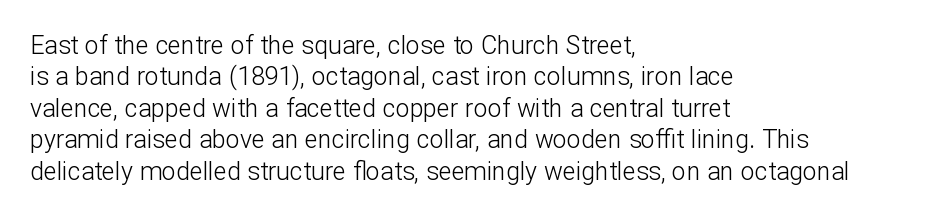
{"italic": "no", "bold": "no", "underline": "no", "align": "left", "line_spacing": "normal", "line_spacing_ratio": 1.26, "letter_spacing": "normal", "letter_spacing_em": 0.0, "glyph_px": 25}
